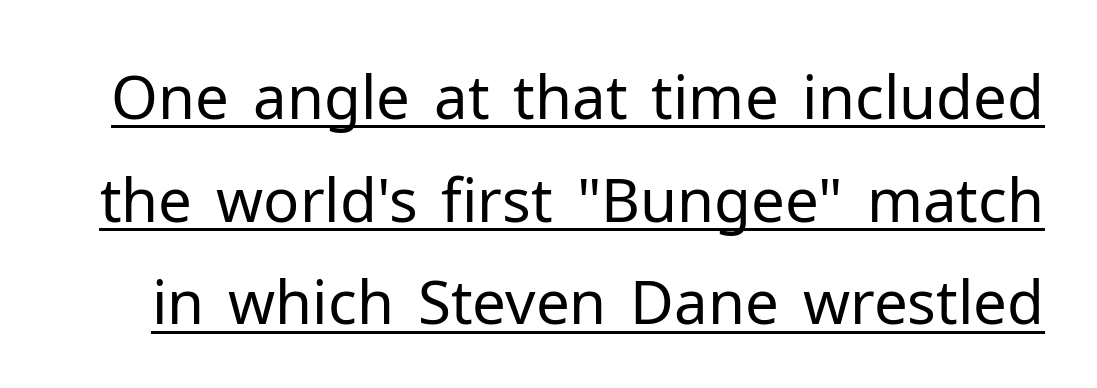
Q: Is the text bold? A: No.
Q: Is the text italic (slanted)? A: No, it is upright.
Q: Is the typeface a serif or a sans-serif typeface? A: Sans-serif.
Q: Is the text underlined? A: Yes.
Q: Is the spacing between letters normal or unusually wide? A: Normal.
Q: Width (condensed, normal, or wide)? A: Normal.
Q: Stroke contrast? A: Low.
Q: x-height? A: Medium.
Q: Monospaced? A: No.
